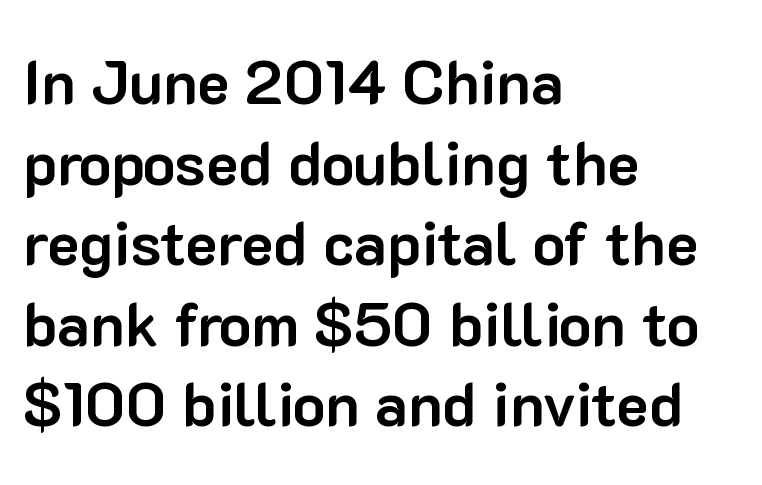
The image shows 61 px bold sans-serif type, upright; set left-aligned, normal line spacing (1.32x), normal letter spacing, not underlined; low stroke contrast and a medium x-height.
